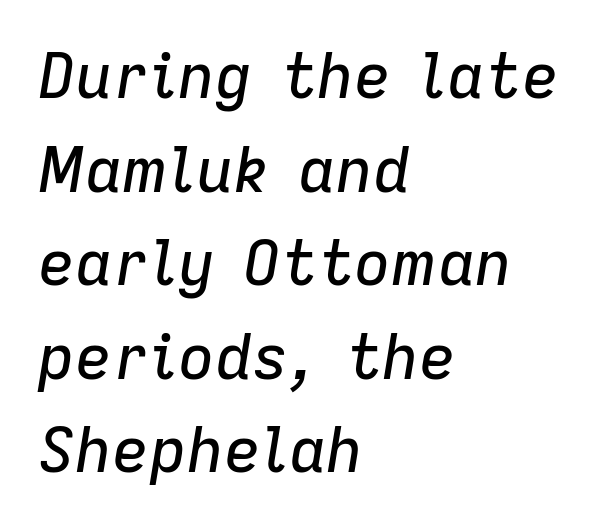
Line beginnings align vertically; line endings do not. Descenders hang freely into open space. Italic: yes, the glyphs are oblique. Here the designer chose a conventional face with non-uniform glyph widths. The letters sit at their default tracking, neither squeezed nor spread. Quick note: interline space is typical.
